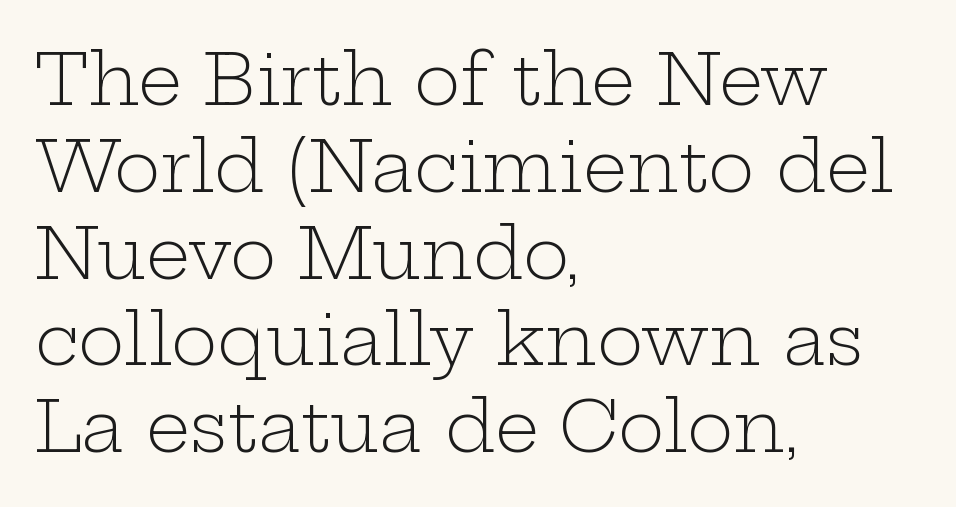
Nope, not italic — everything's standing straight. The passage is arranged the way most books set body copy — flush left. Nothing unusual about the tracking: characters are spaced as the font intends. The specimen omits any rule beneath the text block's lines. Is this a heavy cut? Hardly; it is regular or lighter.
